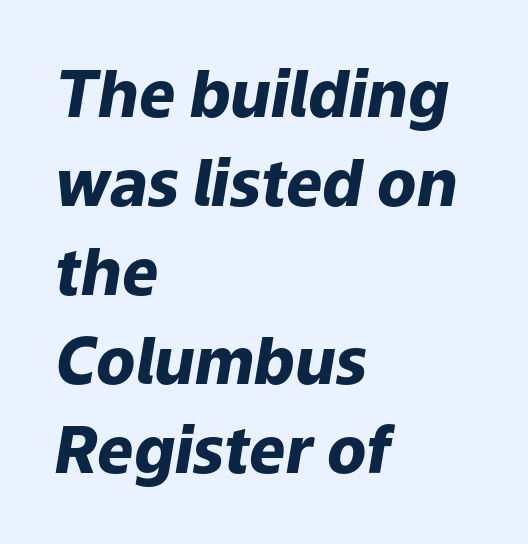
{"italic": "yes", "lean": "right", "slant_degrees": 9, "bold": "yes", "weight": "heavy", "width": "normal", "stroke_contrast": "low", "x_height": "medium", "monospaced": "no", "underline": "no", "align": "left", "line_spacing": "normal", "line_spacing_ratio": 1.39, "letter_spacing": "normal", "letter_spacing_em": 0.0, "glyph_px": 64}
